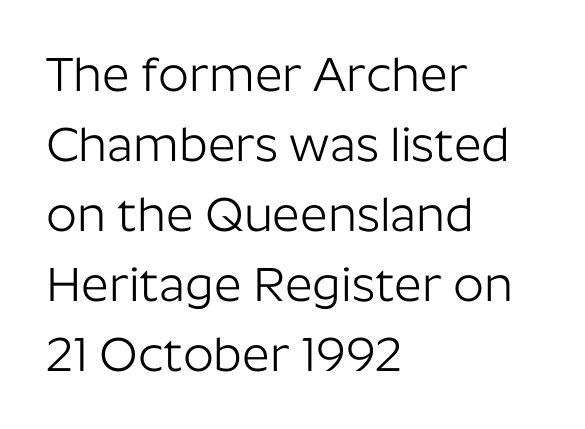
Q: Is the text bold? A: No.
Q: Is the text italic (slanted)? A: No, it is upright.
Q: Is the typeface a serif or a sans-serif typeface? A: Sans-serif.
Q: Is the text underlined? A: No.
Q: How is the paragraph aligned? A: Left-aligned.
Q: Is the spacing between letters normal or unusually wide? A: Normal.
Q: Is the spacing between lines tight, normal or loose? A: Normal.
Q: Width (condensed, normal, or wide)? A: Normal.
Q: Stroke contrast? A: Low.
Q: x-height? A: Medium.
Q: Monospaced? A: No.
